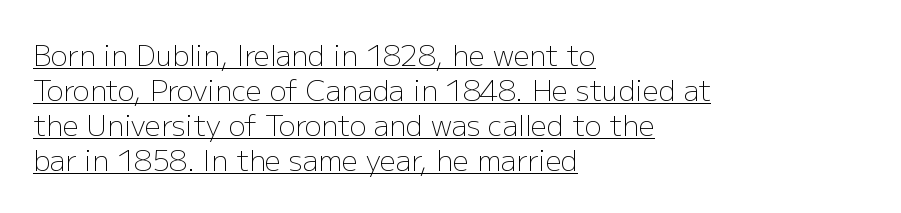
Inter-character spacing is left at the font's built-in metrics. Each letter keeps its own natural width here, so spacing adapts to shape. The typesetter chose a ragged-right arrangement here. Is there much room between lines? A standard amount, neither cramped nor airy.
